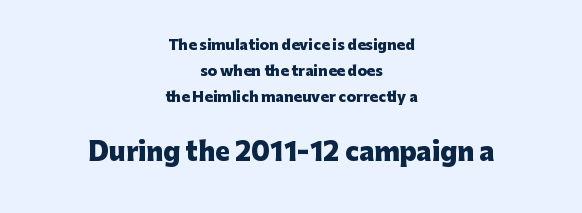
{"italic": "no", "bold": "yes", "underline": "no", "align": "center", "line_spacing_ratio": 1.84, "letter_spacing": "normal", "letter_spacing_em": 0.0, "larger_block": "second", "size_ratio": 1.79, "glyph_px": 25}
